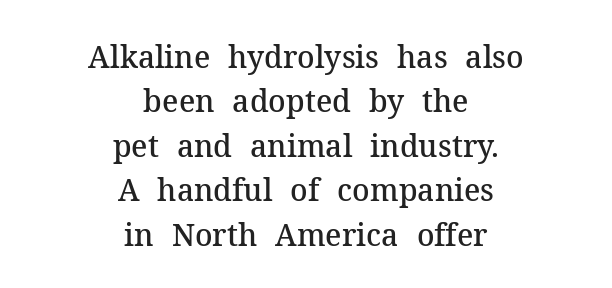
{"serif": "yes", "italic": "no", "bold": "semi", "weight": "semibold", "width": "normal", "stroke_contrast": "medium", "x_height": "medium", "monospaced": "no", "underline": "no", "align": "center", "line_spacing": "normal", "line_spacing_ratio": 1.48, "letter_spacing": "normal", "letter_spacing_em": 0.0, "glyph_px": 30}
